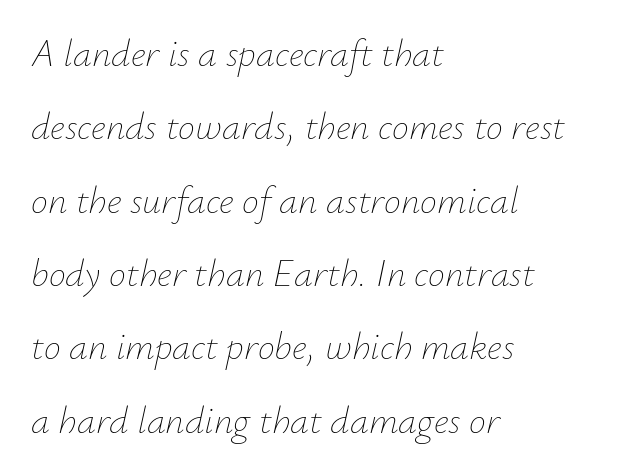
A typesetter would call this proportional, since set widths differ per character. Style check: oblique. How are the letters spaced? Ordinarily, with no added tracking. Decoration check: the copy has no underline. The vertical gap from one line to the next is large.
